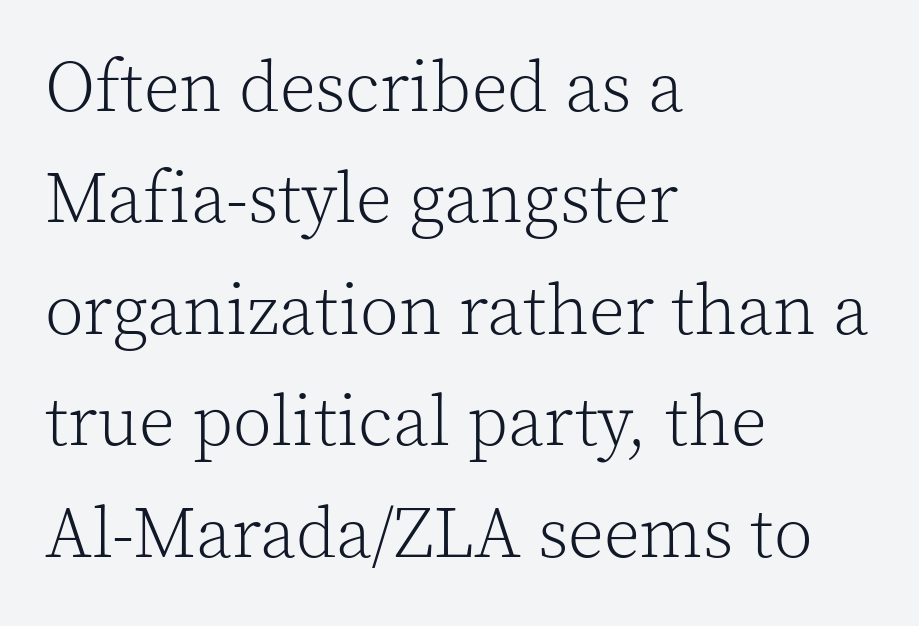
{"serif": "yes", "italic": "no", "bold": "no", "weight": "light", "width": "normal", "x_height": "medium", "monospaced": "no", "underline": "no", "align": "left", "line_spacing": "normal", "line_spacing_ratio": 1.57, "letter_spacing": "normal", "letter_spacing_em": 0.0, "glyph_px": 71}
